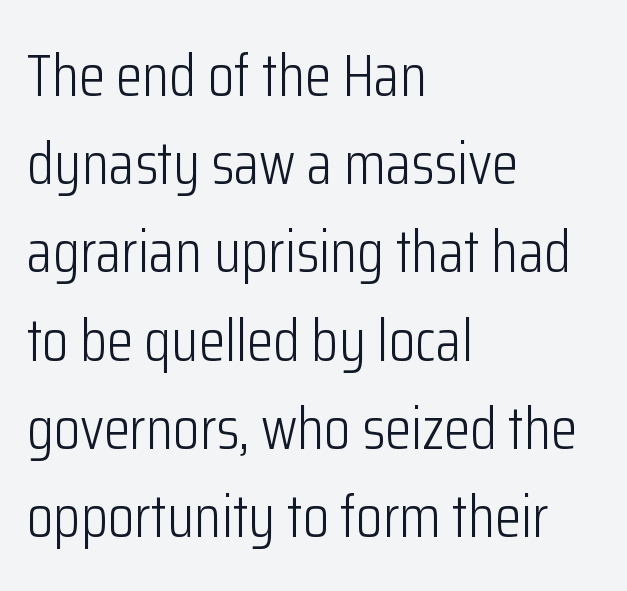
Q: Is the text bold? A: No.
Q: Is the text italic (slanted)? A: No, it is upright.
Q: Is the typeface a serif or a sans-serif typeface? A: Sans-serif.
Q: Is the text underlined? A: No.
Q: How is the paragraph aligned? A: Left-aligned.
Q: Is the spacing between letters normal or unusually wide? A: Normal.
Q: Is the spacing between lines tight, normal or loose? A: Normal.
Q: Width (condensed, normal, or wide)? A: Condensed.
Q: Stroke contrast? A: Low.
Q: x-height? A: Medium.
Q: Monospaced? A: No.
